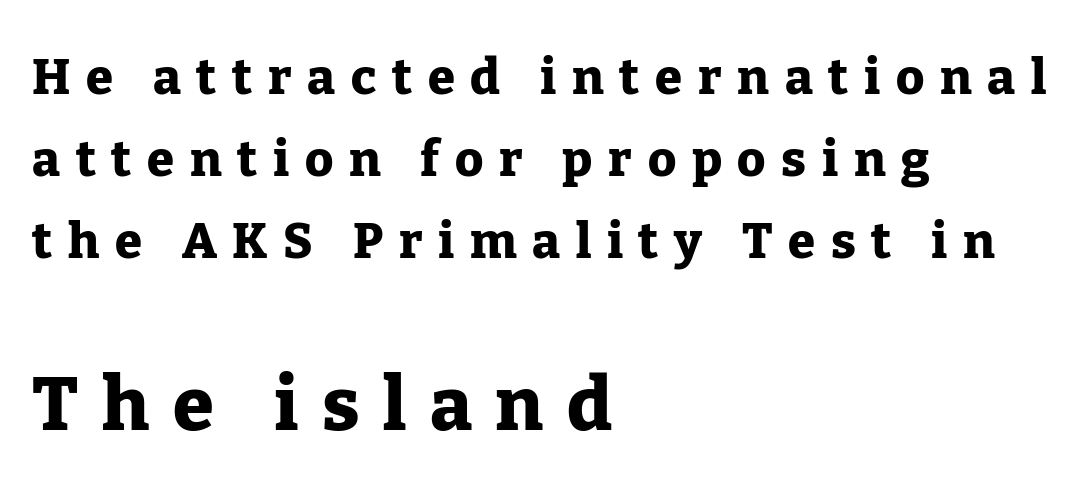
The gap between lines stays unmarked. In terms of weight, the rendering is a true, heavy bold. Students, observe: this is what conventionally led text looks like. Posture: upright roman.
